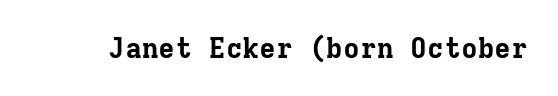
{"serif": "yes", "italic": "no", "bold": "yes", "weight": "bold", "width": "normal", "stroke_contrast": "low", "x_height": "medium", "monospaced": "yes", "underline": "no", "letter_spacing": "normal", "letter_spacing_em": 0.0, "glyph_px": 28}
